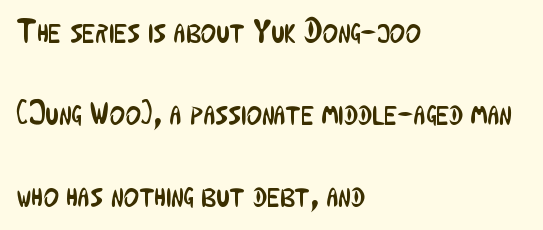
The image shows 33 px regular-weight, condensed sans-serif type, upright; set left-aligned, loose line spacing (2.48x), normal letter spacing, not underlined; low stroke contrast and a medium x-height.
